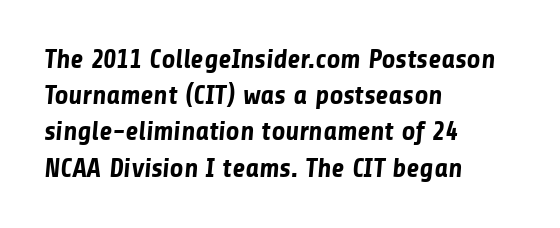
The image shows 27 px bold type; set left-aligned, normal line spacing (1.34x), normal letter spacing, not underlined.
